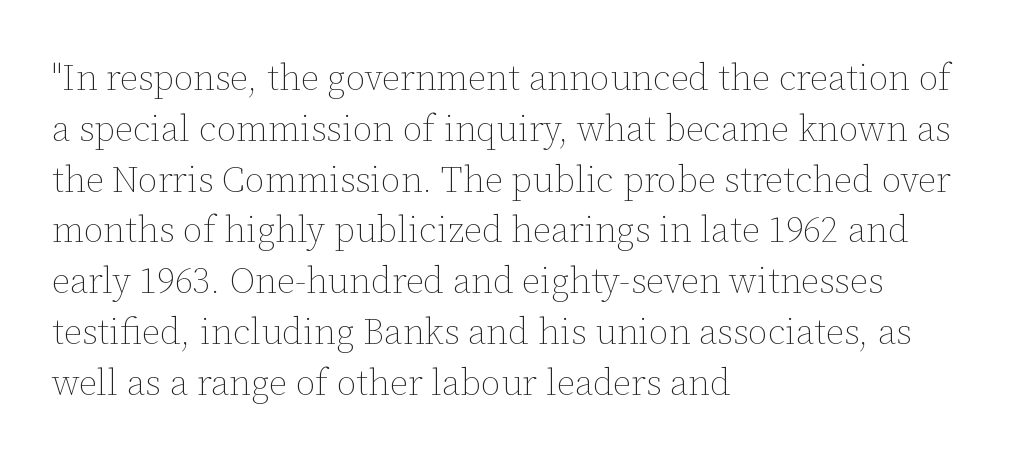
The image shows 36 px thin type, upright; set left-aligned, normal line spacing (1.41x), normal letter spacing, not underlined; low stroke contrast and a medium x-height.
